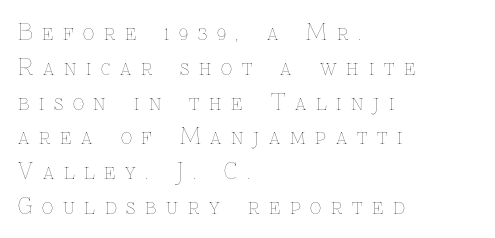
Q: Is the text bold? A: No.
Q: Is the text italic (slanted)? A: No, it is upright.
Q: Is the text underlined? A: No.
Q: How is the paragraph aligned? A: Left-aligned.
Q: Is the spacing between letters normal or unusually wide? A: Unusually wide.
Q: Is the spacing between lines tight, normal or loose? A: Normal.
